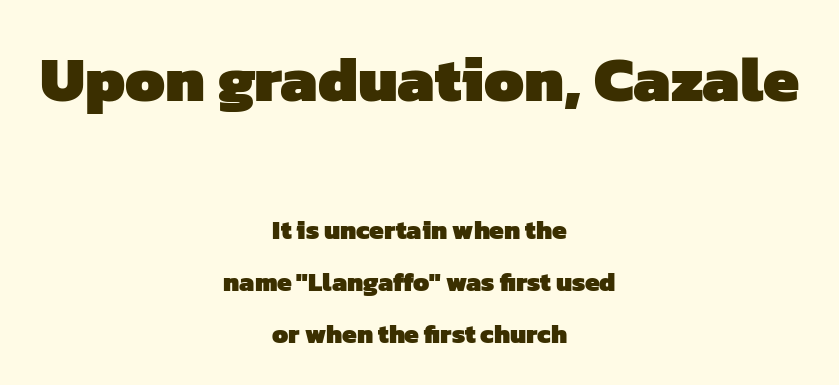
{"serif": "no", "bold": "yes", "weight": "heavy", "width": "normal", "stroke_contrast": "low", "x_height": "medium", "monospaced": "no", "underline": "no", "align": "center", "line_spacing": "loose", "line_spacing_ratio": 2.01, "letter_spacing": "normal", "letter_spacing_em": 0.0, "larger_block": "first", "size_ratio": 2.46, "glyph_px": 64}
